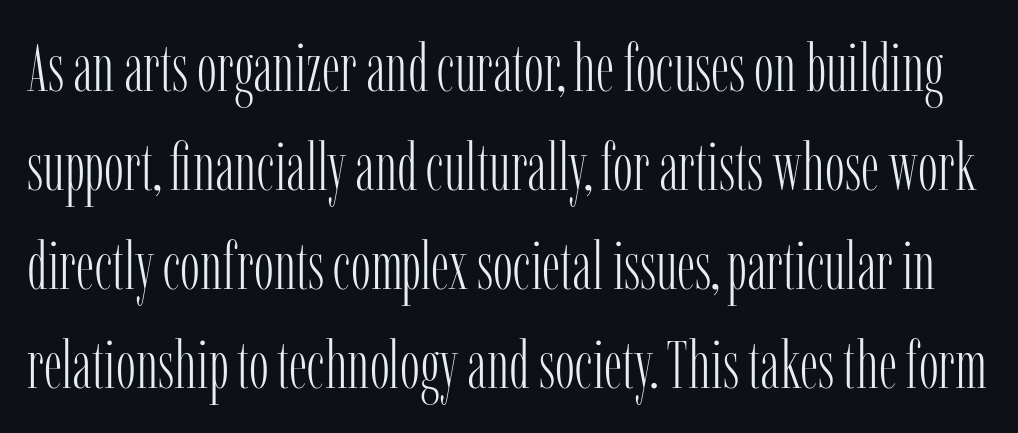
A normal amount of white space separates one row of letters from the next. These lines were composed using upright roman letters. Caption: face not bold, strokes unweighted. Any mark beneath the type? The region is blank. Characters follow at the spacing the type designer built in. Small tapered or slab feet sit at the stroke ends, so this counts as serif.
